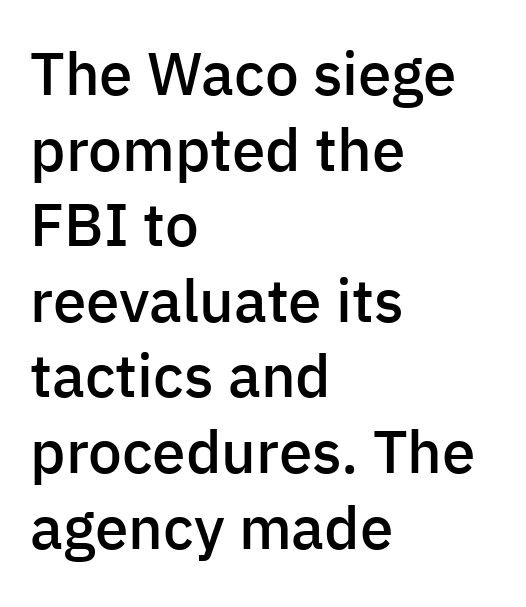
A roman cut, with each character standing at attention. The strip under each line holds only bare page. Serifs: no, the terminals of the letterforms are clean. Moderately thickened strokes mark this as semibold type.
